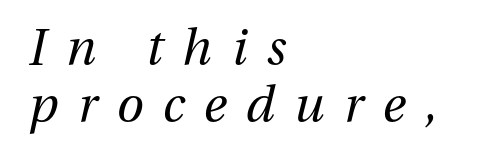
{"italic": "yes", "lean": "right", "slant_degrees": 13, "bold": "no", "weight": "regular", "width": "normal", "stroke_contrast": "medium", "x_height": "medium", "monospaced": "no", "underline": "no", "align": "left", "line_spacing_ratio": 1.17, "letter_spacing": "wide", "letter_spacing_em": 0.4, "glyph_px": 49}
